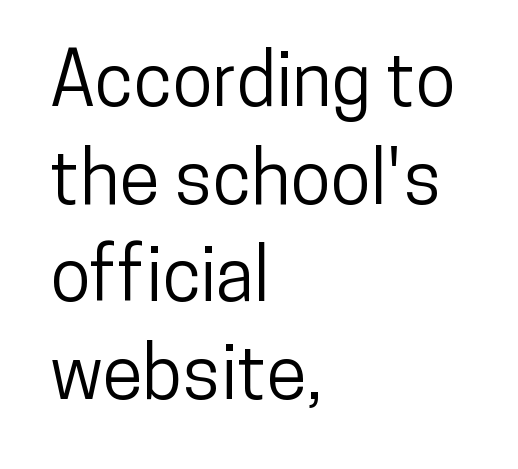
The image shows 74 px condensed sans-serif type, upright; set left-aligned, normal line spacing (1.32x), normal letter spacing, not underlined; low stroke contrast and a medium x-height.
